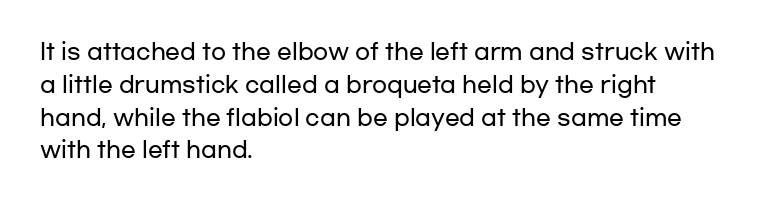
The specimen omits any rule beneath the text block's lines. Is the letter spacing exaggerated? No — it looks like the ordinary default. The typography opts for an upright posture over an oblique one. The rag falls on the right side of this text block. Baseline-to-baseline distance is the conventional proportion of letter height.
